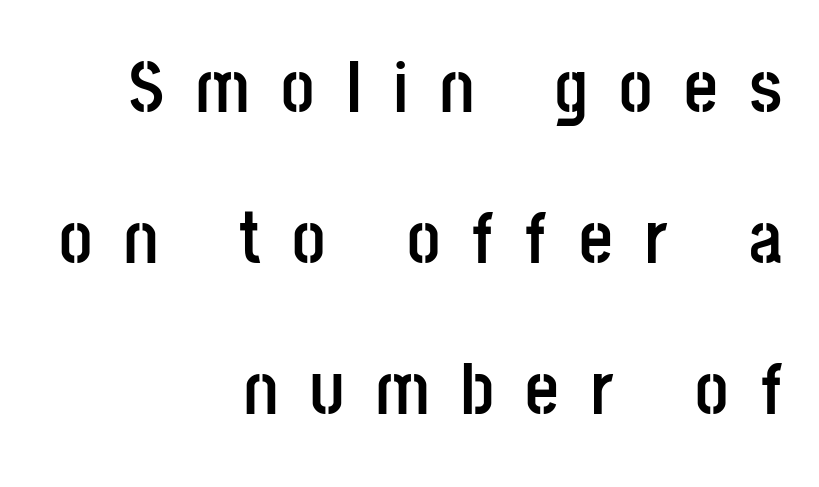
{"serif": "no", "italic": "no", "bold": "yes", "weight": "semibold", "width": "condensed", "stroke_contrast": "low", "x_height": "large", "monospaced": "no", "underline": "no", "align": "right", "line_spacing": "loose", "line_spacing_ratio": 2.07, "letter_spacing": "wide", "letter_spacing_em": 0.44, "glyph_px": 73}
